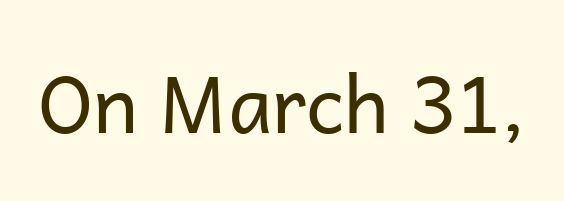
Q: Is the text bold? A: No.
Q: Is the text italic (slanted)? A: No, it is upright.
Q: Is the typeface a serif or a sans-serif typeface? A: Sans-serif.
Q: Is the text underlined? A: No.
Q: Is the spacing between letters normal or unusually wide? A: Normal.
Q: Width (condensed, normal, or wide)? A: Normal.
Q: Stroke contrast? A: Low.
Q: x-height? A: Medium.
Q: Monospaced? A: No.
